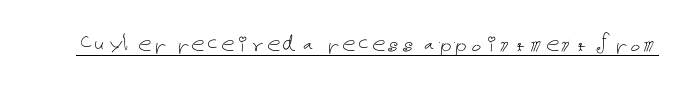
Q: Is the text bold? A: No.
Q: Is the text italic (slanted)? A: No, it is upright.
Q: Is the text underlined? A: Yes.
Q: Is the spacing between letters normal or unusually wide? A: Normal.
